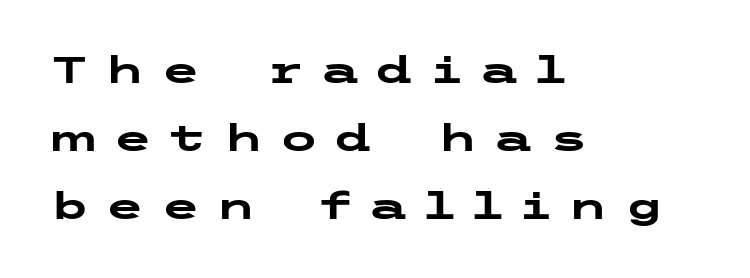
{"serif": "no", "italic": "no", "bold": "yes", "weight": "heavy", "width": "wide", "stroke_contrast": "low", "x_height": "medium", "underline": "no", "align": "left", "line_spacing_ratio": 1.89, "letter_spacing": "wide", "letter_spacing_em": 0.44, "glyph_px": 36}
